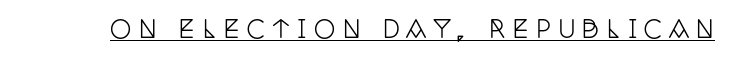
{"italic": "no", "underline": "yes", "letter_spacing": "wide", "letter_spacing_em": 0.3, "glyph_px": 24}
